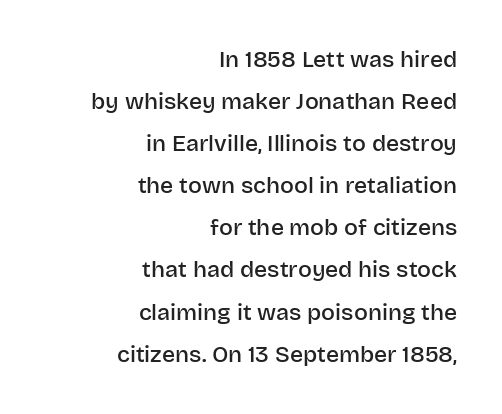
The letters sit at their default tracking, neither squeezed nor spread. The face used here is a semibold: visibly heavier than regular, lighter than bold. One-word summary of the alignment: right. Just letters on the line, the space beneath them empty. If you drew a line through each stem, it would be perfectly vertical.
